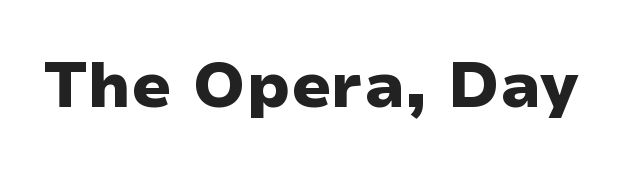
{"serif": "no", "italic": "no", "bold": "yes", "weight": "heavy", "width": "wide", "stroke_contrast": "low", "x_height": "medium", "monospaced": "no", "underline": "no", "letter_spacing": "normal", "letter_spacing_em": 0.0, "glyph_px": 63}
